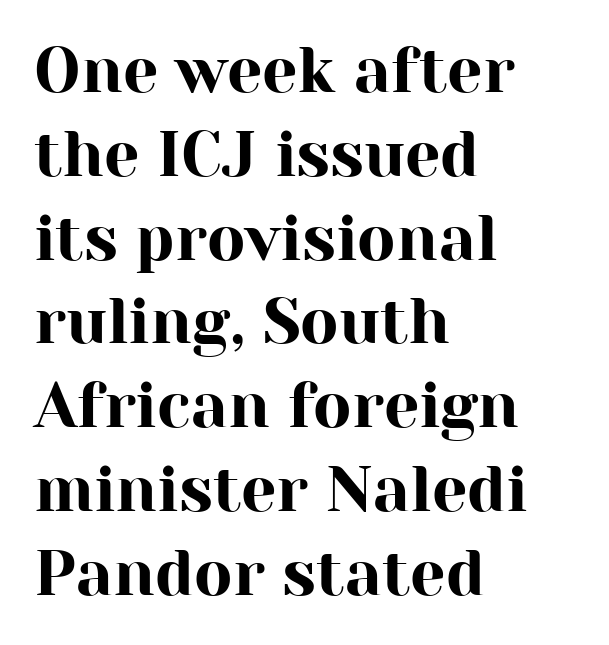
Q: Is the text italic (slanted)? A: No, it is upright.
Q: Is the typeface a serif or a sans-serif typeface? A: Serif.
Q: Is the text underlined? A: No.
Q: How is the paragraph aligned? A: Left-aligned.
Q: Is the spacing between letters normal or unusually wide? A: Normal.
Q: Is the spacing between lines tight, normal or loose? A: Normal.
Q: Width (condensed, normal, or wide)? A: Normal.
Q: Stroke contrast? A: High.
Q: x-height? A: Medium.
Q: Monospaced? A: No.
